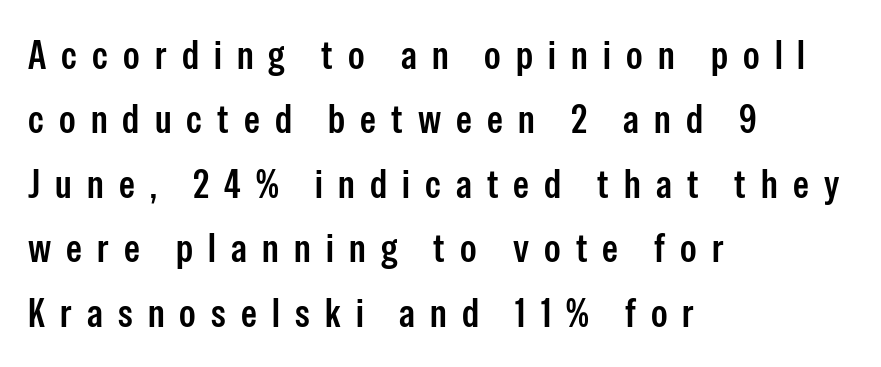
Q: Is the text bold? A: Semi-bold.
Q: Is the text italic (slanted)? A: No, it is upright.
Q: Is the typeface a serif or a sans-serif typeface? A: Sans-serif.
Q: Is the text underlined? A: No.
Q: How is the paragraph aligned? A: Left-aligned.
Q: Is the spacing between letters normal or unusually wide? A: Unusually wide.
Q: Is the spacing between lines tight, normal or loose? A: Normal.
Q: Width (condensed, normal, or wide)? A: Condensed.
Q: Stroke contrast? A: Low.
Q: x-height? A: Medium.
Q: Monospaced? A: No.
